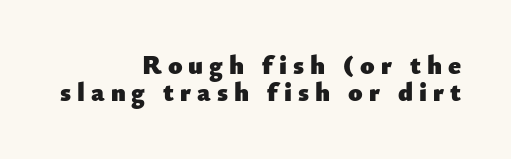
In terms of weight, the rendering is a true, heavy bold. Right-aligned paragraph, ragged on the left. The specimen omits any rule beneath the text block's lines. Characters remain perfectly vertical along every line.
